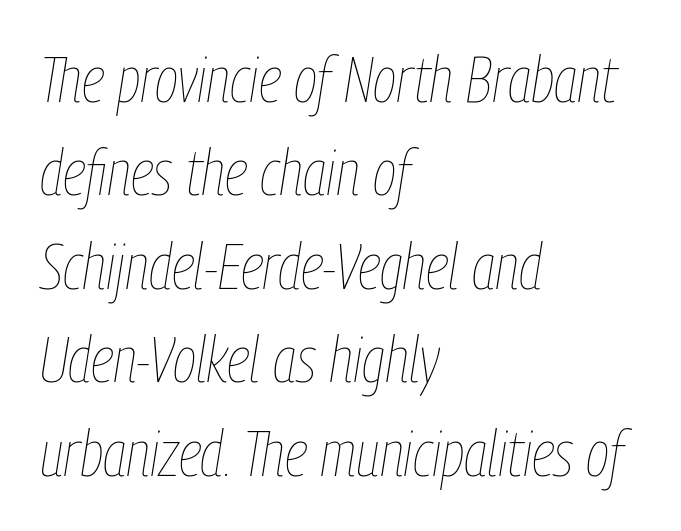
{"italic": "yes", "lean": "right", "slant_degrees": 9, "bold": "no", "weight": "thin", "width": "condensed", "stroke_contrast": "low", "x_height": "medium", "monospaced": "no", "underline": "no", "align": "left", "line_spacing": "normal", "line_spacing_ratio": 1.46, "letter_spacing": "normal", "letter_spacing_em": 0.0, "glyph_px": 64}
